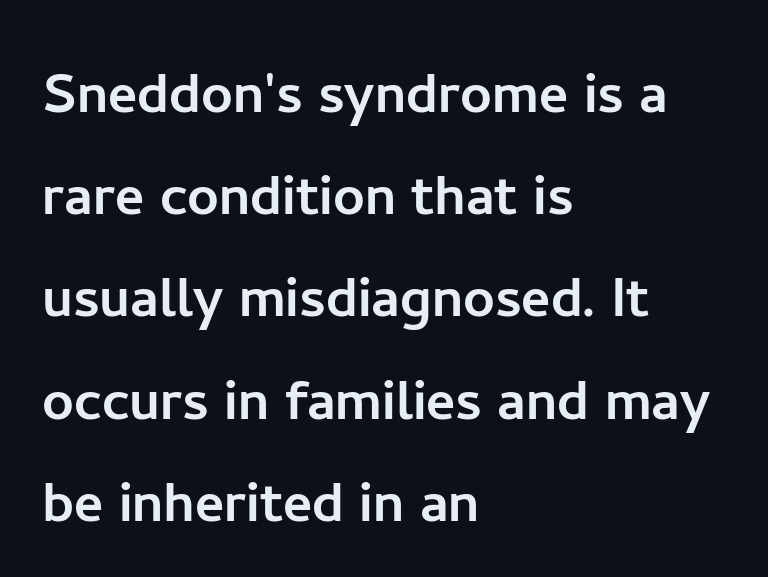
The image shows 70 px sans-serif type, upright; set left-aligned, normal line spacing (1.46x), normal letter spacing, not underlined; low stroke contrast and a medium x-height.
